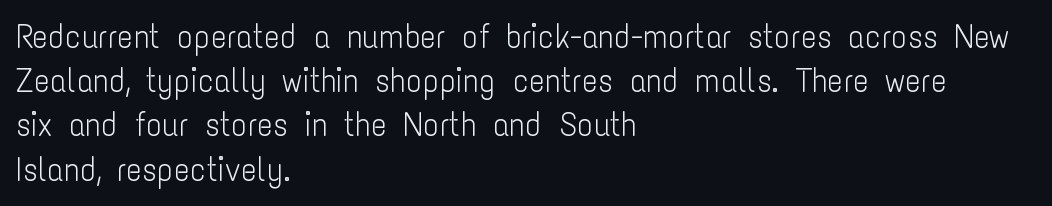
{"serif": "no", "italic": "no", "bold": "no", "weight": "light", "width": "condensed", "stroke_contrast": "low", "x_height": "medium", "monospaced": "no", "underline": "no", "align": "left", "line_spacing": "normal", "line_spacing_ratio": 1.34, "letter_spacing": "normal", "letter_spacing_em": 0.0, "glyph_px": 33}
